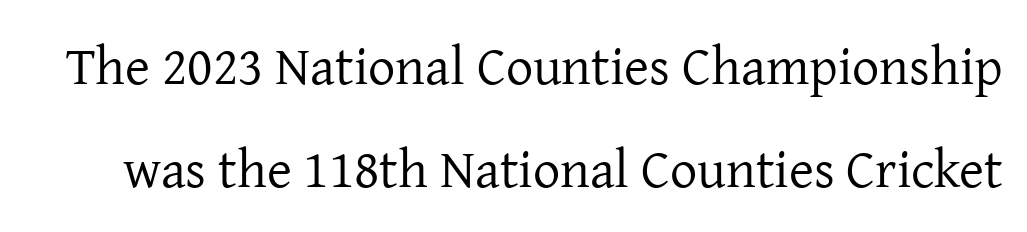
The image shows 54 px regular-weight serif type, upright; set loose line spacing (1.91x), normal letter spacing, not underlined; low stroke contrast and a medium x-height.
